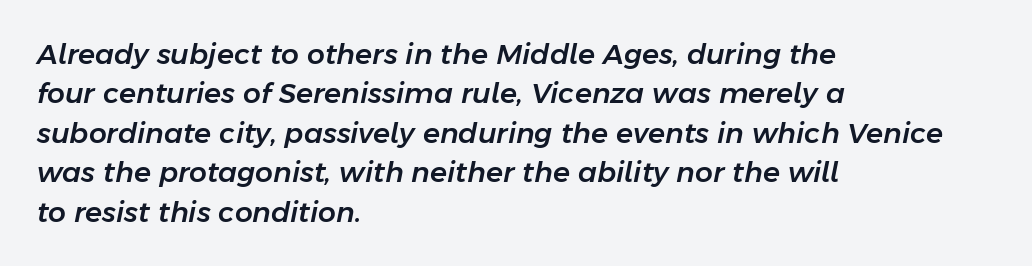
Proportional: the letters do not fall into vertical columns. Observe the ordinary spacing: letters are neighbours, not strangers. Line spacing here is normal. Casual observation: everything's shoved over to the left. Style check: oblique.
